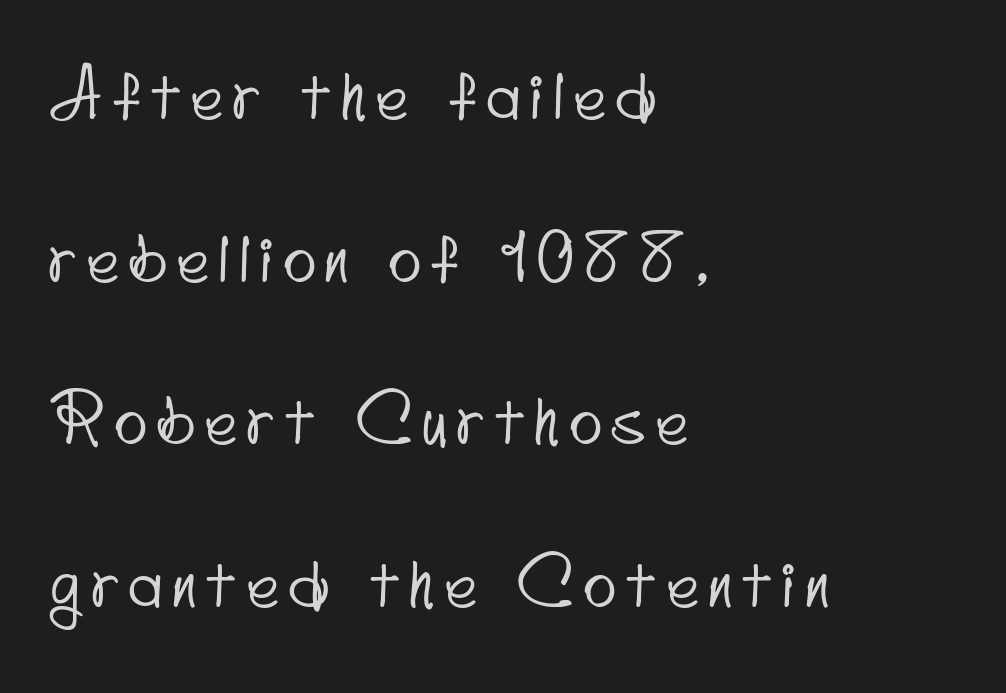
Loosely led — the rows are spread out. Check where the strokes stop: nothing finishes them off — pure sans. The gap between lines stays unmarked. Typeset ragged right — the left edge is the straight one. Looks like regular typesetting: each glyph gets only the width it needs.
